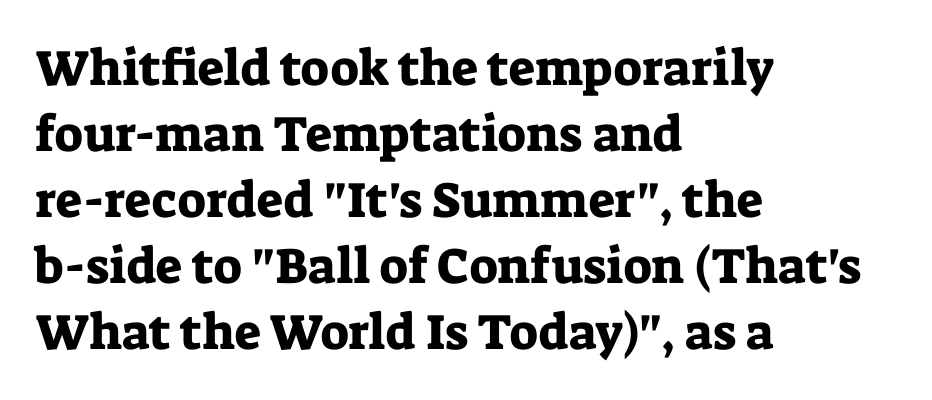
The specimen omits any rule beneath the text block's lines. Tracking here is standard; glyphs follow each other at the usual distance. Stroke terminals: seriffed. The letters stand straight up with perfectly vertical stems. Horizontal alignment here is leftward, the default for most running prose. Notice how descenders clear the ascenders below comfortably — that's standard leading.
